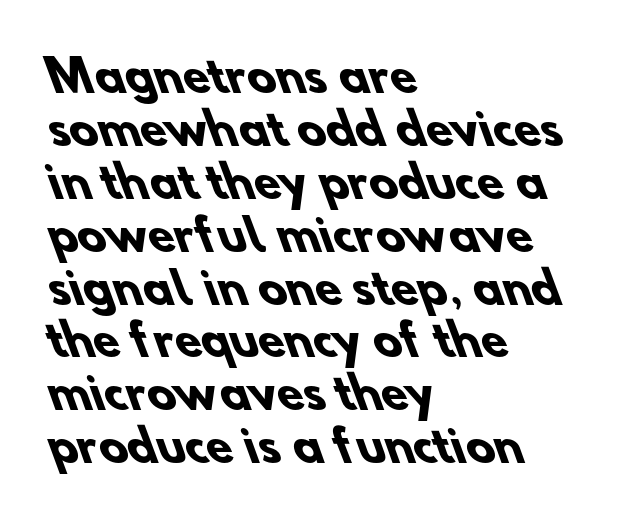
Notice how the passage keeps a crisp vertical edge on the left only. Are there feet on the stems? There aren't — it's a sans. Looks like regular typesetting: each glyph gets only the width it needs. Clear beneath every line of the passage. The sample has been set heavy, in full bold. Spacing between characters is what you'd get straight out of the box.
